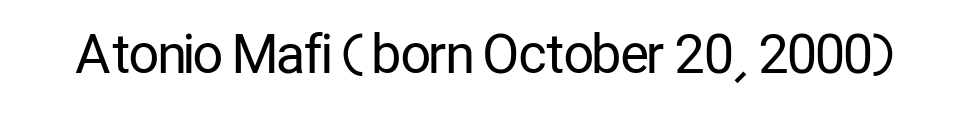
Has an underline been added? It has not. Quick note: not italic, upright. The typesetting does not lean heavy: it is not bold. Students, note that the glyphs here touch the page at normal intervals.
